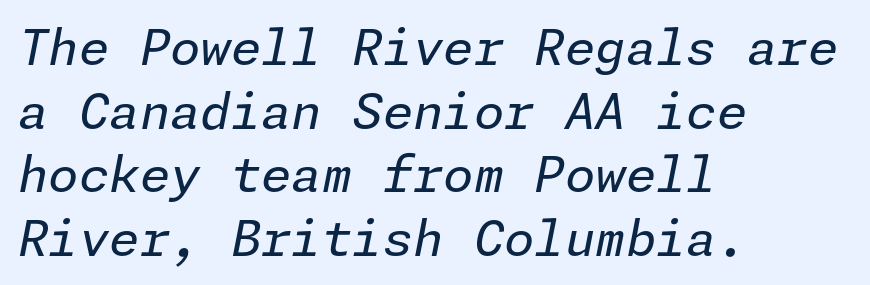
Q: Is the text bold? A: No.
Q: Is the text italic (slanted)? A: Yes, it leans right by about 11 degrees.
Q: Is the text underlined? A: No.
Q: How is the paragraph aligned? A: Left-aligned.
Q: Is the spacing between letters normal or unusually wide? A: Normal.
Q: Is the spacing between lines tight, normal or loose? A: Normal.
Q: Width (condensed, normal, or wide)? A: Normal.
Q: Stroke contrast? A: Low.
Q: x-height? A: Medium.
